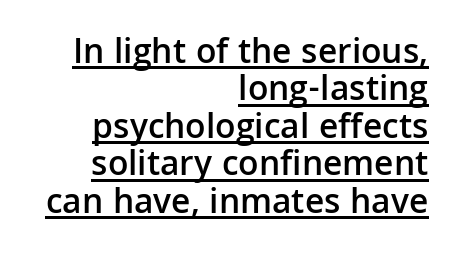
The image shows 36 px semibold sans-serif type, upright; set right-aligned, tight line spacing (1.04x), normal letter spacing, underlined; low stroke contrast and a medium x-height.
